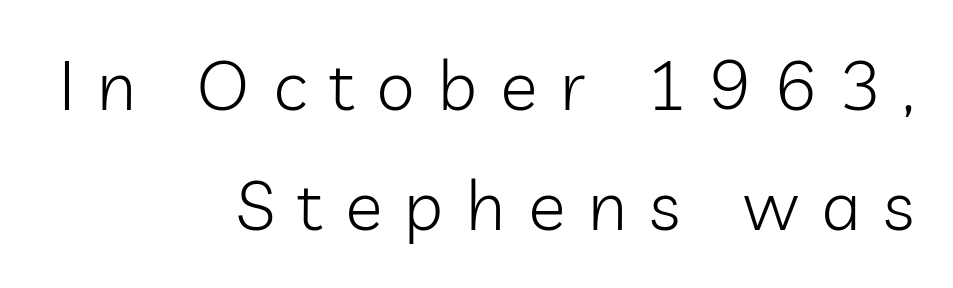
In terms of letterform style, serifs are entirely absent. The passage shown has open, widely tracked lettering throughout. A typesetter would call this proportional, since set widths differ per character. Underline: absent. The lettering holds an erect, upright posture throughout.
